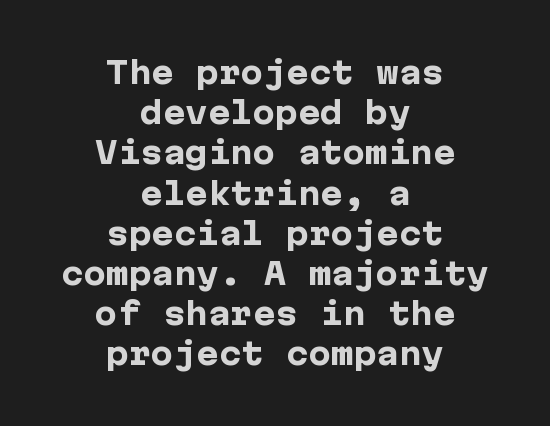
Type style note: lacks serifs. Vertical spacing — default. Standard letterfit; no display-style spreading of the glyphs. Glance below the letters and you will spot only blank space.
